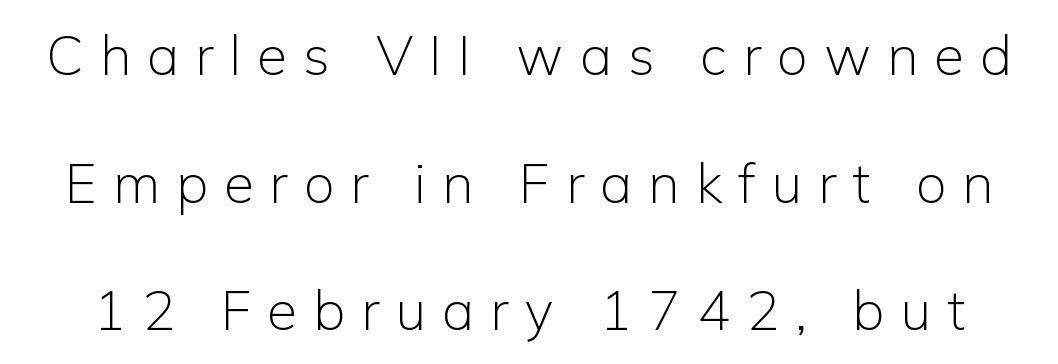
The image shows 55 px light sans-serif type, upright; set loose line spacing (2.32x), unusually wide letter spacing (+0.29 em), not underlined; low stroke contrast and a medium x-height.
